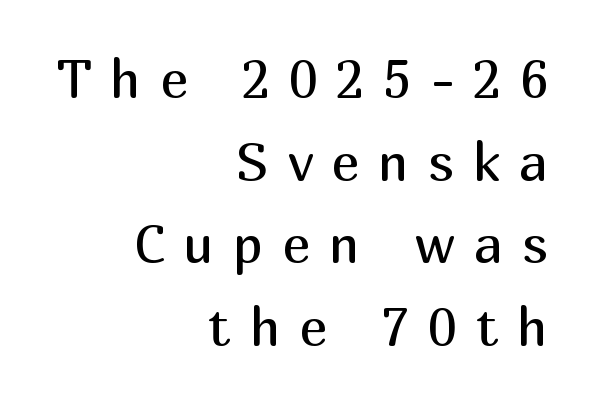
The image shows 53 px regular-weight sans-serif type, upright; set right-aligned, normal line spacing (1.56x), unusually wide letter spacing (+0.36 em), not underlined; medium stroke contrast and a medium x-height.
